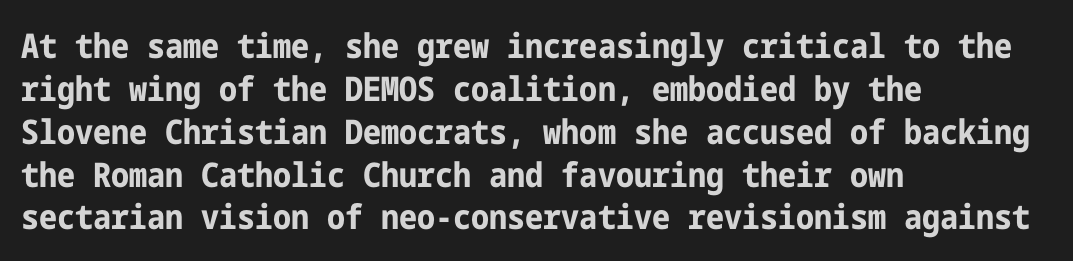
{"serif": "no", "italic": "no", "bold": "yes", "weight": "bold", "width": "condensed", "stroke_contrast": "low", "x_height": "medium", "underline": "no", "align": "left", "line_spacing": "normal", "line_spacing_ratio": 1.26, "letter_spacing": "normal", "letter_spacing_em": 0.0, "glyph_px": 34}
